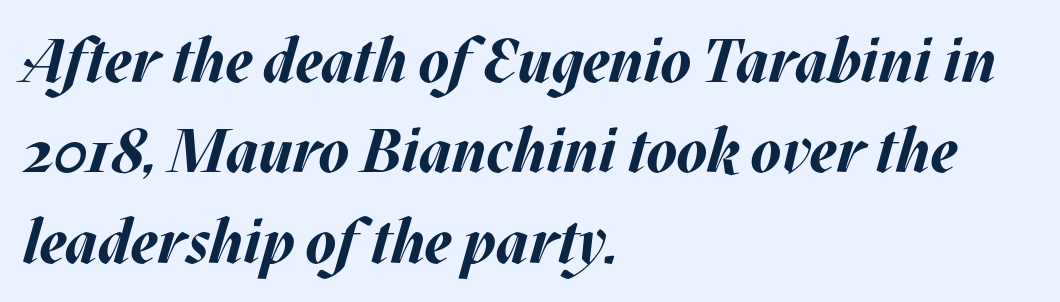
{"italic": "yes", "lean": "right", "slant_degrees": 17, "bold": "yes", "weight": "bold", "width": "normal", "stroke_contrast": "medium", "x_height": "large", "monospaced": "no", "underline": "no", "align": "left", "line_spacing": "normal", "line_spacing_ratio": 1.48, "letter_spacing": "normal", "letter_spacing_em": 0.0, "glyph_px": 61}
